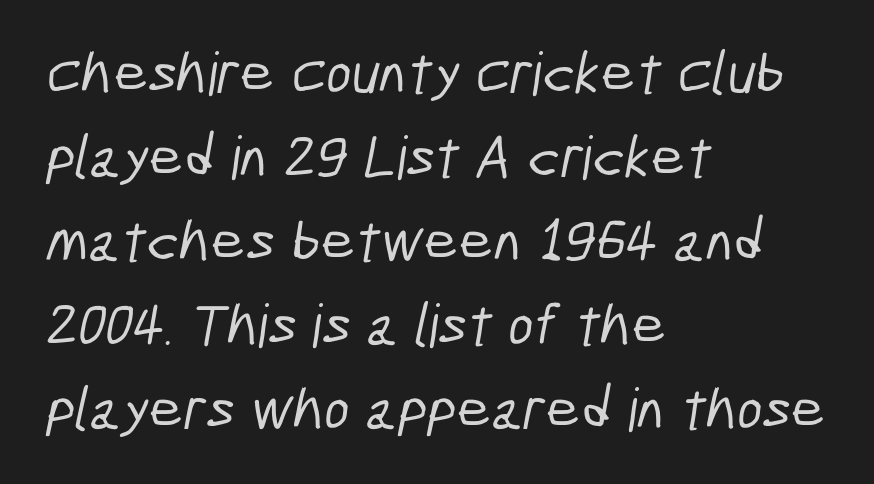
The image shows 60 px condensed sans-serif type; set left-aligned, normal line spacing (1.4x), normal letter spacing, not underlined; low stroke contrast and a medium x-height.
